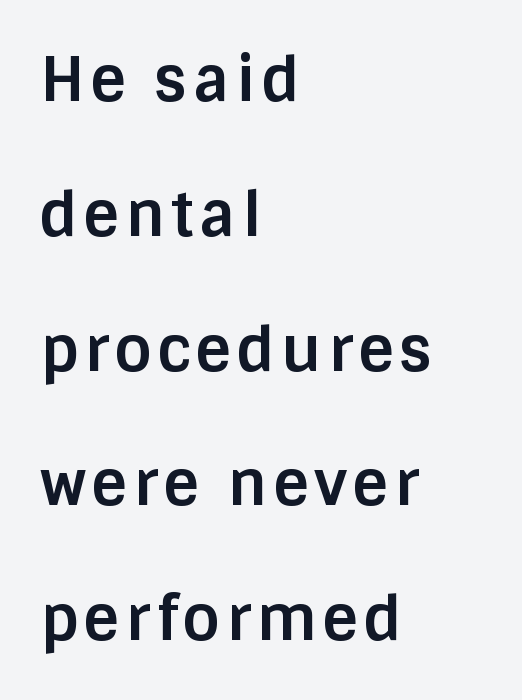
Q: Is the text bold? A: Yes.
Q: Is the text italic (slanted)? A: No, it is upright.
Q: Is the typeface a serif or a sans-serif typeface? A: Sans-serif.
Q: Is the text underlined? A: No.
Q: How is the paragraph aligned? A: Left-aligned.
Q: Is the spacing between lines tight, normal or loose? A: Loose.
Q: Width (condensed, normal, or wide)? A: Normal.
Q: Stroke contrast? A: Low.
Q: x-height? A: Large.
Q: Monospaced? A: No.
